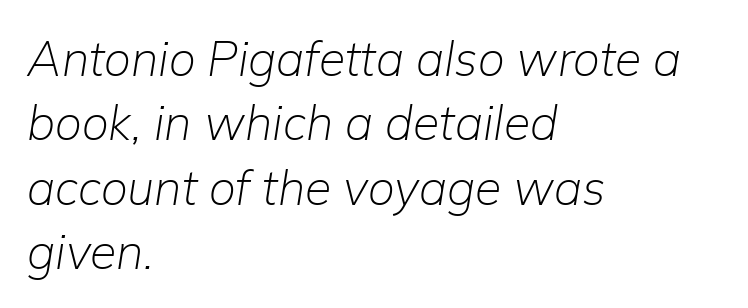
Stem width sits at or under what a default text font uses. Quick note: interline space is typical. Letter spacing: default. The rendering anchors every line to the left-hand side. Looks like regular typesetting: each glyph gets only the width it needs.
